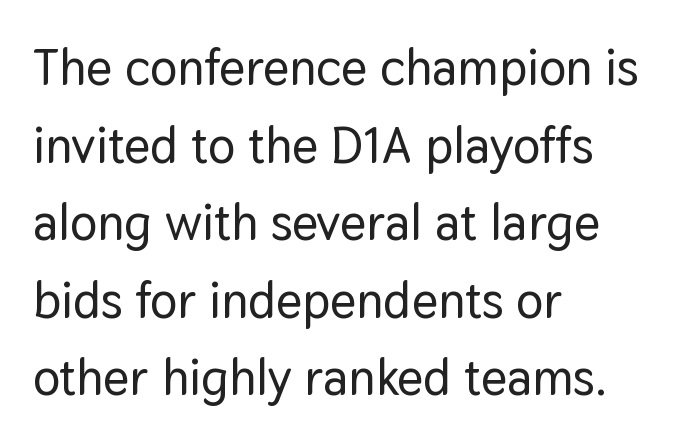
Standard letterfit; no display-style spreading of the glyphs. This sample is left-justified, so line endings fall wherever the words run out. Underline: absent. Is this a fixed-width face? No — the glyphs have proportional, varying widths.
